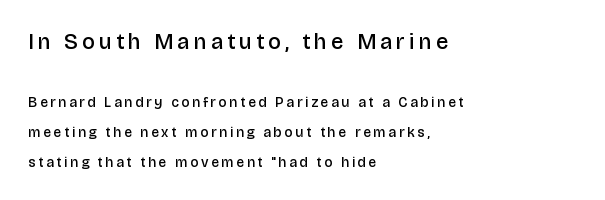
The words here are not underlined. The glyphs have the mass of a demibold cut, below bold. This rendering uses left alignment, leaving the right contour irregular. The axis of the letterforms is exactly vertical. Caption: upper text group enlarged, lower text group reduced. These lines stand farther apart than default settings would place them.
